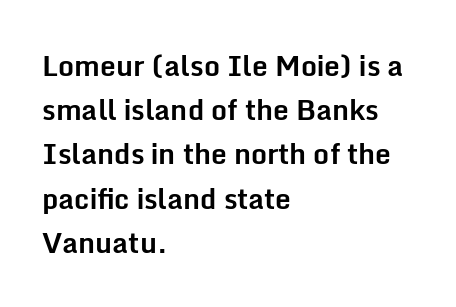
Q: Is the text bold? A: Yes.
Q: Is the text italic (slanted)? A: No, it is upright.
Q: Is the typeface a serif or a sans-serif typeface? A: Sans-serif.
Q: Is the text underlined? A: No.
Q: How is the paragraph aligned? A: Left-aligned.
Q: Is the spacing between letters normal or unusually wide? A: Normal.
Q: Is the spacing between lines tight, normal or loose? A: Normal.
Q: Width (condensed, normal, or wide)? A: Normal.
Q: Stroke contrast? A: Low.
Q: x-height? A: Medium.
Q: Monospaced? A: No.
